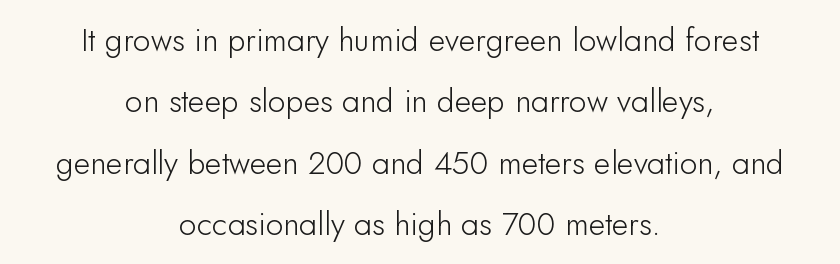
The image shows 32 px sans-serif type, upright; set centered, loose line spacing (1.92x), normal letter spacing, not underlined; low stroke contrast and a small x-height.
